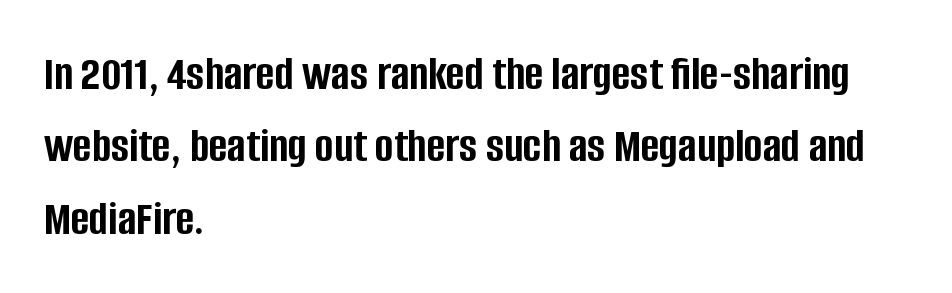
Q: Is the text bold? A: Yes.
Q: Is the text italic (slanted)? A: No, it is upright.
Q: Is the typeface a serif or a sans-serif typeface? A: Sans-serif.
Q: Is the text underlined? A: No.
Q: How is the paragraph aligned? A: Left-aligned.
Q: Is the spacing between letters normal or unusually wide? A: Normal.
Q: Is the spacing between lines tight, normal or loose? A: Normal.
Q: Width (condensed, normal, or wide)? A: Condensed.
Q: Stroke contrast? A: Low.
Q: x-height? A: Large.
Q: Monospaced? A: No.
